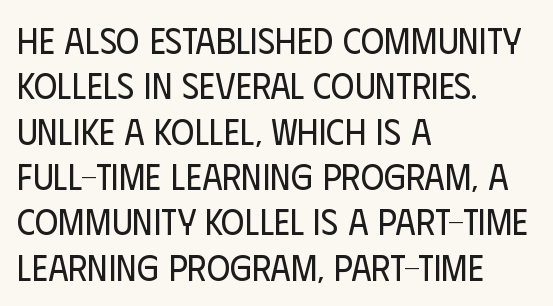
The image shows 36 px regular-weight, condensed sans-serif type, upright; set left-aligned, normal line spacing (1.26x), normal letter spacing, not underlined; low stroke contrast and a large x-height.
